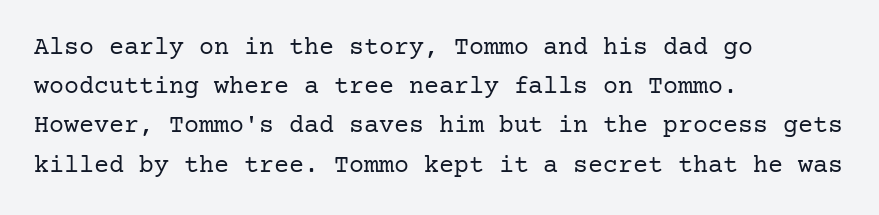
Is this a heavy cut? Hardly; it is regular or lighter. In CSS terms this would be text-align: left. Words appear dense and cohesive because spacing is normal. The gap between lines stays unmarked. Reading down the column, the eye jumps a familiar distance to each next line. This is roman type, the default non-slanted kind.
